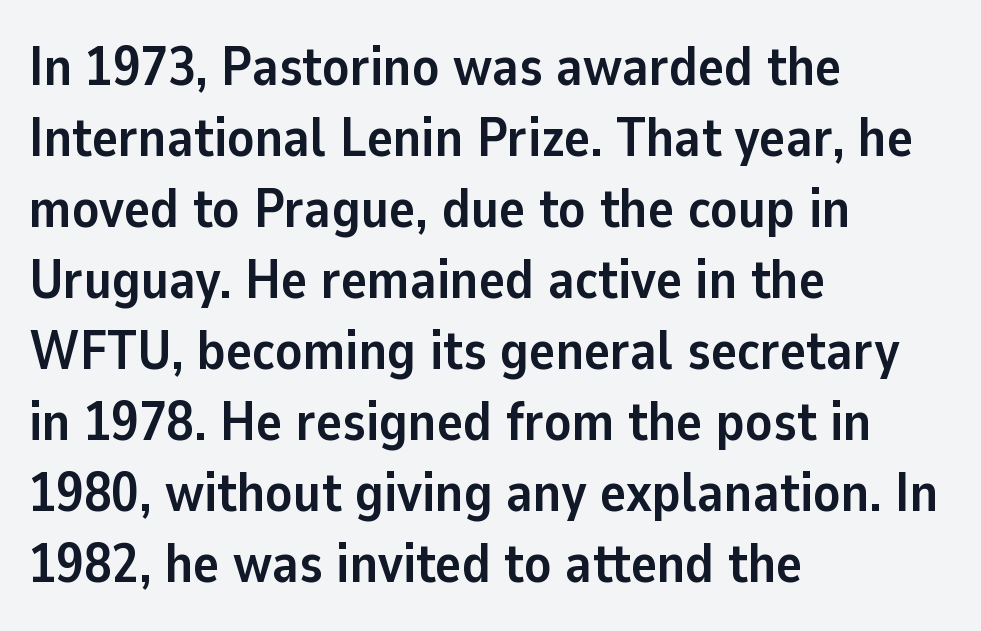
Q: Is the text bold? A: Yes.
Q: Is the text italic (slanted)? A: No, it is upright.
Q: Is the typeface a serif or a sans-serif typeface? A: Sans-serif.
Q: Is the text underlined? A: No.
Q: How is the paragraph aligned? A: Left-aligned.
Q: Is the spacing between letters normal or unusually wide? A: Normal.
Q: Is the spacing between lines tight, normal or loose? A: Normal.
Q: Width (condensed, normal, or wide)? A: Normal.
Q: Stroke contrast? A: Low.
Q: x-height? A: Medium.
Q: Monospaced? A: No.
